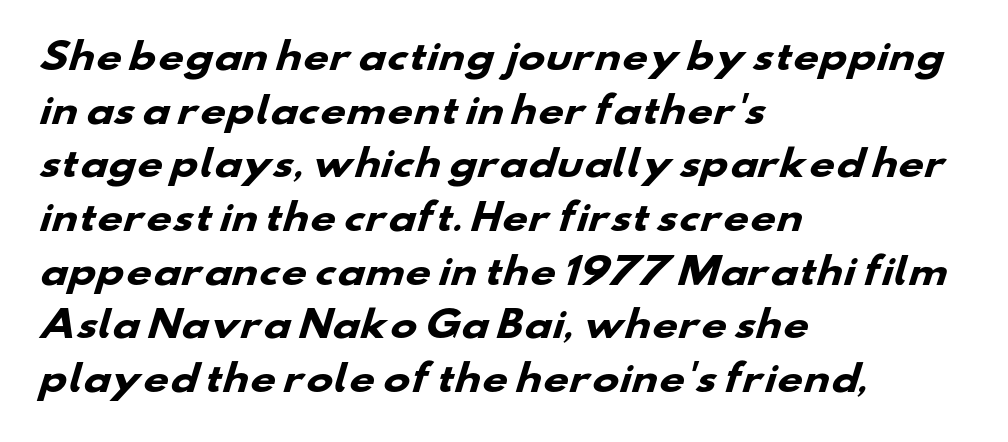
Normally led — the rows are evenly, conventionally spaced. The face used here is rendered with its standard letterfit. These lines carry a lot of weight — the face is fully bold. Think of a printed novel: that variable character pitch is what you see here. A bare baseline throughout the passage. Letterform terminals end flat and unadorned throughout the passage.
